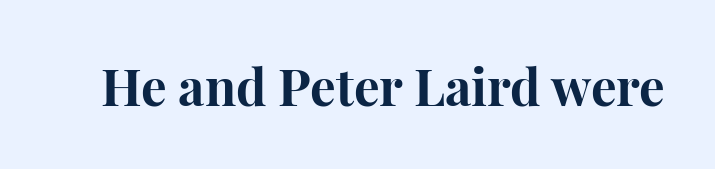
{"serif": "yes", "italic": "no", "bold": "yes", "weight": "bold", "width": "normal", "stroke_contrast": "high", "x_height": "medium", "monospaced": "no", "underline": "no", "letter_spacing": "normal", "letter_spacing_em": 0.0, "glyph_px": 51}
